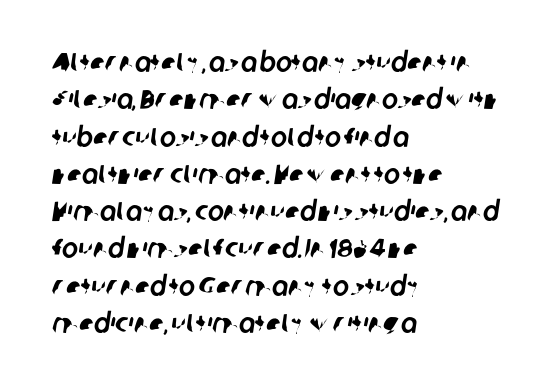
The setting favours the left margin, as ordinary paragraphs usually do. Lines of text with bare space underneath. Reading down the column, the eye jumps a familiar distance to each next line. The type is set solid horizontally, with unmodified tracking.
